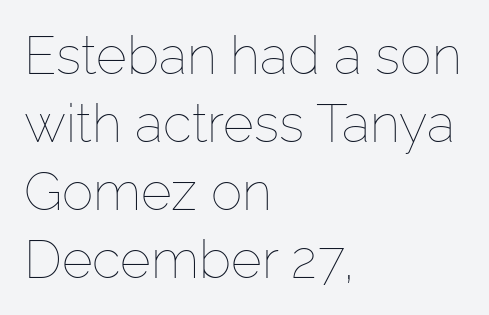
{"italic": "no", "bold": "no", "weight": "thin", "width": "normal", "stroke_contrast": "low", "x_height": "medium", "monospaced": "no", "underline": "no", "align": "left", "line_spacing": "normal", "line_spacing_ratio": 1.28, "letter_spacing": "normal", "letter_spacing_em": 0.0, "glyph_px": 53}
